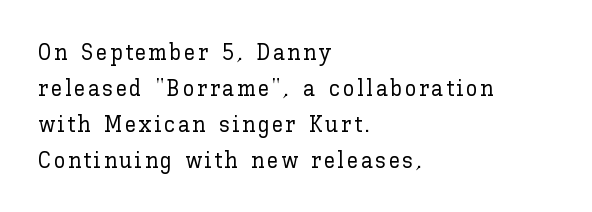
{"italic": "no", "underline": "no", "align": "left", "line_spacing": "normal", "line_spacing_ratio": 1.56, "glyph_px": 23}
